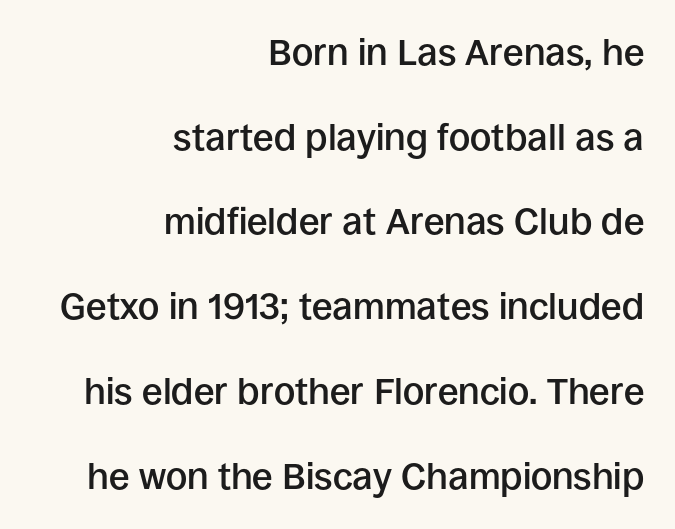
Q: Is the text bold? A: Semi-bold.
Q: Is the text italic (slanted)? A: No, it is upright.
Q: Is the typeface a serif or a sans-serif typeface? A: Sans-serif.
Q: Is the text underlined? A: No.
Q: How is the paragraph aligned? A: Right-aligned.
Q: Is the spacing between letters normal or unusually wide? A: Normal.
Q: Is the spacing between lines tight, normal or loose? A: Loose.
Q: Width (condensed, normal, or wide)? A: Normal.
Q: Stroke contrast? A: Low.
Q: x-height? A: Large.
Q: Monospaced? A: No.
